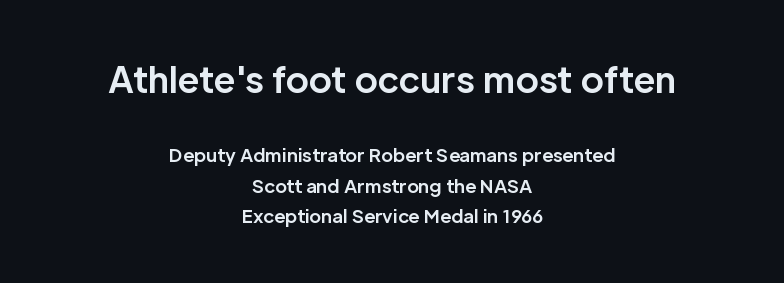
{"serif": "no", "italic": "no", "bold": "yes", "weight": "bold", "width": "normal", "stroke_contrast": "low", "x_height": "medium", "monospaced": "no", "underline": "no", "align": "center", "line_spacing": "normal", "line_spacing_ratio": 1.69, "letter_spacing": "normal", "letter_spacing_em": 0.0, "larger_block": "first", "size_ratio": 1.94, "glyph_px": 35}
